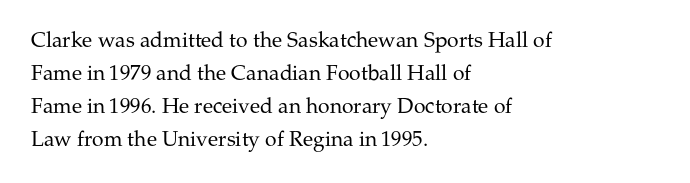
No italicization has been applied; the sample stays upright. This rendering features lettering with no underline. Summary of weight: not heavy and not bold. The typesetter chose a ragged-right arrangement here. The vertical gap from one line to the next is medium.
